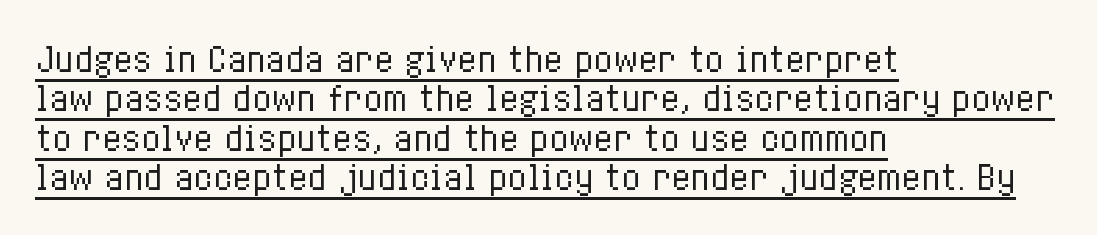
The image shows 32 px regular-weight, condensed type, upright; set left-aligned, line spacing 1.23x, normal letter spacing, underlined; low stroke contrast and a medium x-height.
